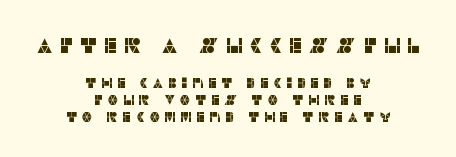
Q: Is the text italic (slanted)? A: No, it is upright.
Q: Is the text underlined? A: No.
Q: How is the paragraph aligned? A: Centered.
Q: Is the spacing between letters normal or unusually wide? A: Unusually wide.
Q: Which block of text is set in a larger size, the first (top) or the second (bottom)? A: The first (top) one.
